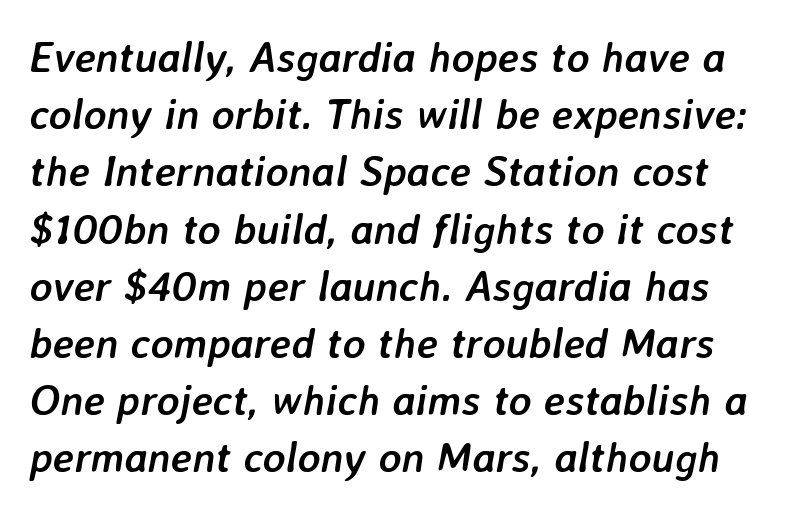
The image shows 43 px semibold type, italic (leaning right); set normal line spacing (1.33x), normal letter spacing, not underlined; low stroke contrast and a medium x-height.
